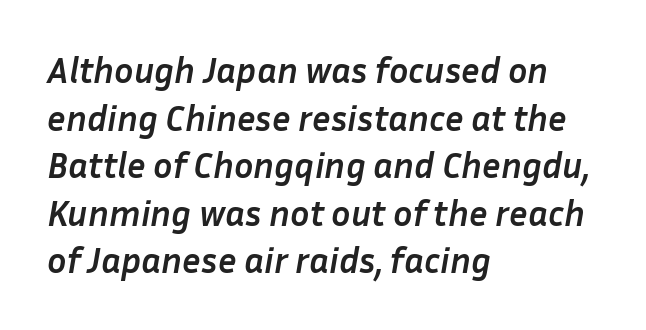
The image shows 36 px semibold type, italic (leaning right); set left-aligned, normal line spacing (1.32x), normal letter spacing, not underlined; low stroke contrast and a medium x-height.
